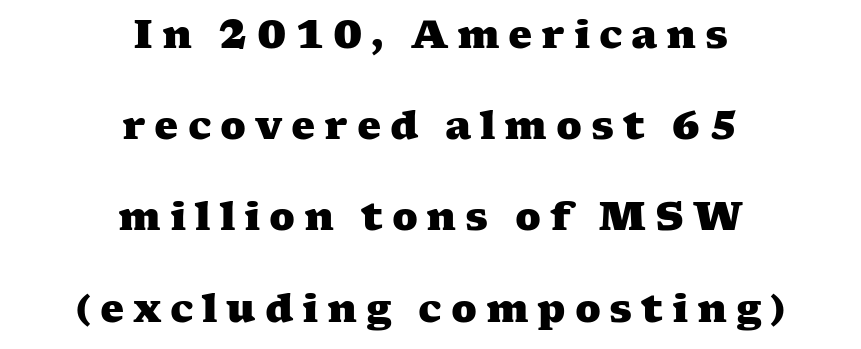
Q: Is the text bold? A: Yes.
Q: Is the typeface a serif or a sans-serif typeface? A: Serif.
Q: Is the text underlined? A: No.
Q: How is the paragraph aligned? A: Centered.
Q: Is the spacing between letters normal or unusually wide? A: Unusually wide.
Q: Is the spacing between lines tight, normal or loose? A: Loose.
Q: Width (condensed, normal, or wide)? A: Wide.
Q: Stroke contrast? A: Medium.
Q: x-height? A: Medium.
Q: Monospaced? A: No.
